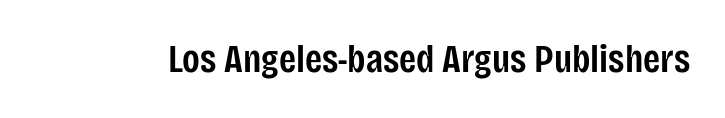
The image shows 39 px semibold, condensed sans-serif type, upright; set normal letter spacing, not underlined; low stroke contrast and a large x-height.
